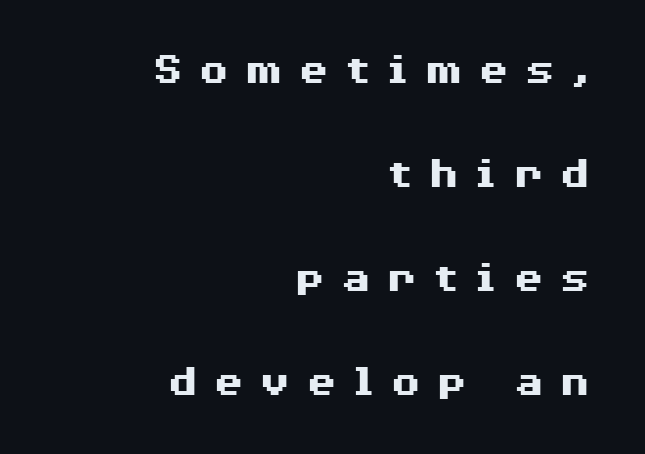
Students, observe: this is what heavily led, spacious text looks like. The strip under each line holds only bare page. Does the copy run flush right? Yes — the right margin is perfectly even. Heavy-handed strokes throughout: this text is bold. Does extra space separate the letters? Yes, quite a lot of it. Check where the strokes stop: nothing finishes them off — pure sans.
